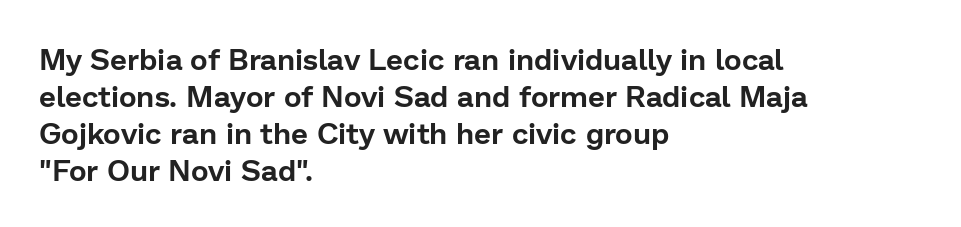
Q: Is the text italic (slanted)? A: No, it is upright.
Q: Is the typeface a serif or a sans-serif typeface? A: Sans-serif.
Q: Is the text underlined? A: No.
Q: How is the paragraph aligned? A: Left-aligned.
Q: Is the spacing between letters normal or unusually wide? A: Normal.
Q: Width (condensed, normal, or wide)? A: Normal.
Q: Stroke contrast? A: Low.
Q: x-height? A: Medium.
Q: Monospaced? A: No.
